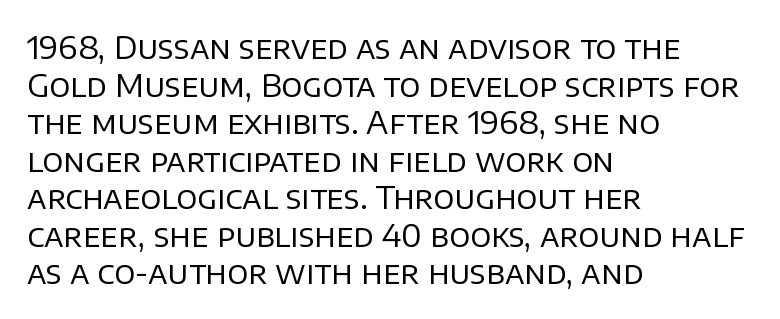
The image shows 31 px regular-weight sans-serif type, upright; set left-aligned, line spacing 1.21x, normal letter spacing, not underlined; low stroke contrast and a large x-height.
